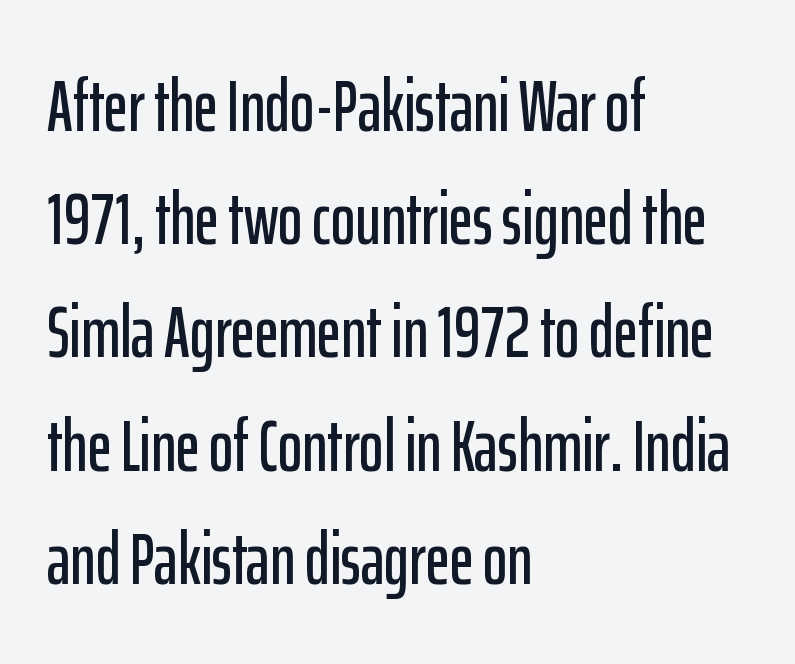
The image shows 74 px condensed sans-serif type, upright; set left-aligned, normal line spacing (1.53x), normal letter spacing, not underlined; low stroke contrast and a medium x-height.
